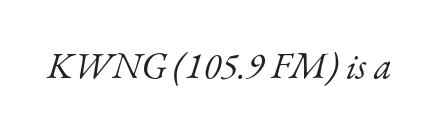
A typesetter would call this zero additional tracking. You could not count columns in this text — the font is proportionally spaced. Serifs: yes, visible at the terminals of the letterforms. Rule under the text: the space is simply empty. The typography opts for an oblique posture over an upright one. Vertical stems look standard width or narrower in stroke.
